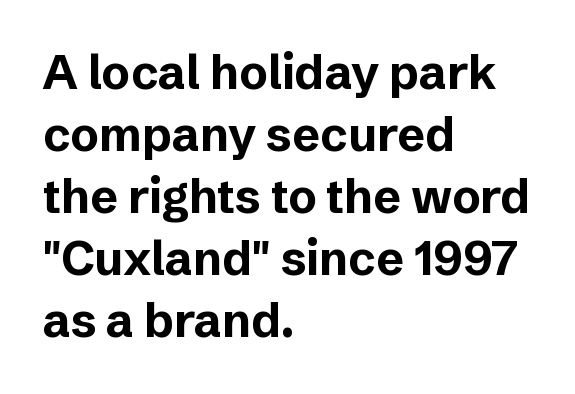
The image shows 47 px bold sans-serif type, upright; set left-aligned, normal line spacing (1.32x), normal letter spacing, not underlined; low stroke contrast and a medium x-height.
